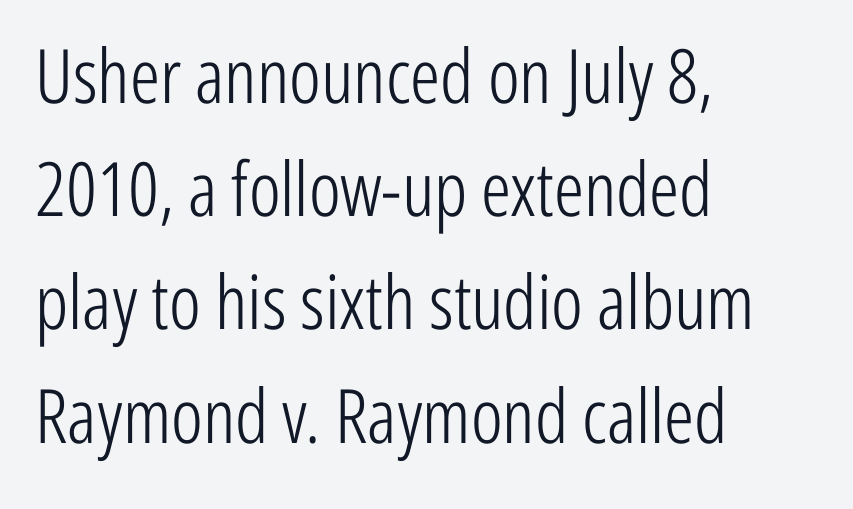
Unlike a traditional serif, this face leaves its strokes unadorned. The lettering stays uniformly vertical, giving the passage a roman look. Horizontal bands of white between lines are of average thickness. The letters look calm and open, with moderate or lighter stems. A classic flush-left, rag-right setting is used for this passage. Students, note that the glyphs here touch the page at normal intervals.
